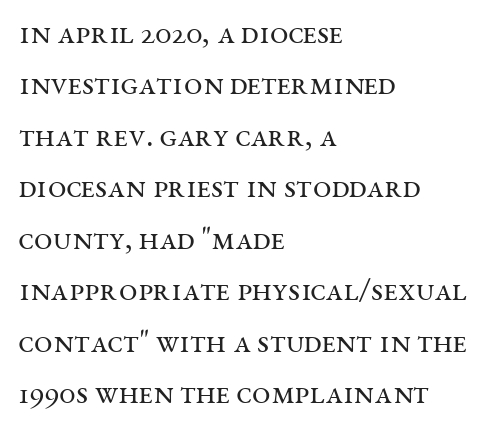
The image shows 33 px regular-weight, wide serif type, upright; set left-aligned, normal line spacing (1.56x), normal letter spacing, not underlined; medium stroke contrast and a large x-height.
